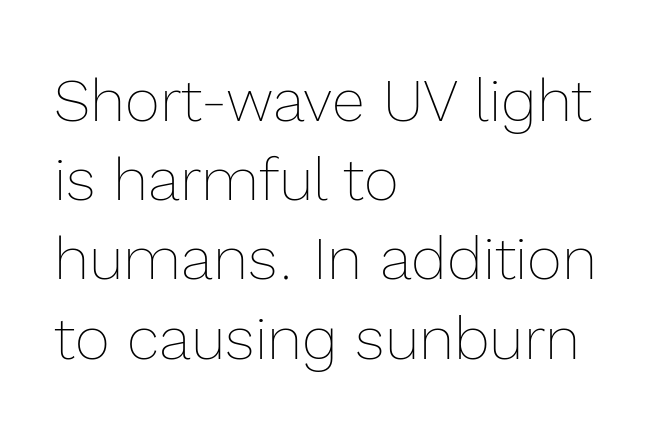
Regarding leading, the lines here are spaced in the standard way. No letter is thick-stroked: the sample isn't bold. Short and long lines alike share a common starting point at left. You could not count columns in this text — the font is proportionally spaced.
